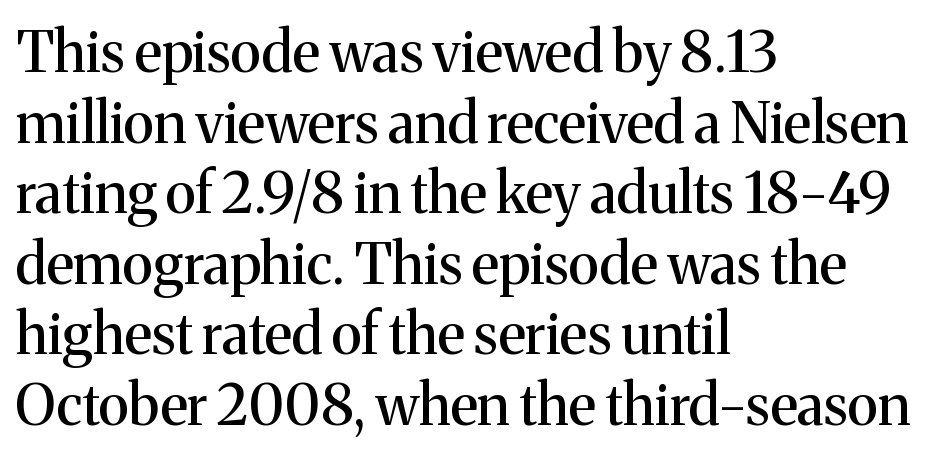
The image shows 56 px serif type, upright; set left-aligned, normal line spacing (1.26x), normal letter spacing, not underlined; medium stroke contrast and a medium x-height.
